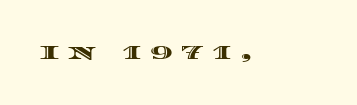
{"italic": "no", "underline": "no", "letter_spacing": "wide", "letter_spacing_em": 0.39, "glyph_px": 21}
